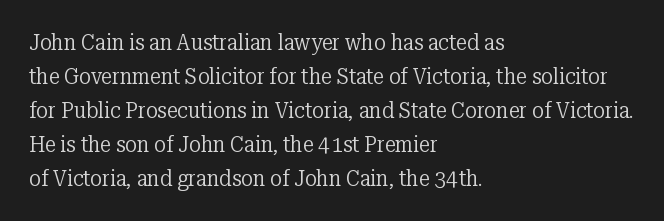
The image shows 22 px text type, upright; set left-aligned, normal line spacing (1.54x), normal letter spacing, not underlined.
